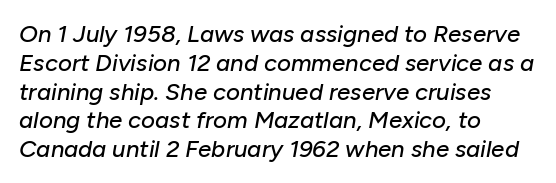
{"italic": "yes", "lean": "right", "slant_degrees": 10, "underline": "no", "align": "left", "line_spacing_ratio": 1.2, "letter_spacing": "normal", "letter_spacing_em": 0.0, "glyph_px": 24}
